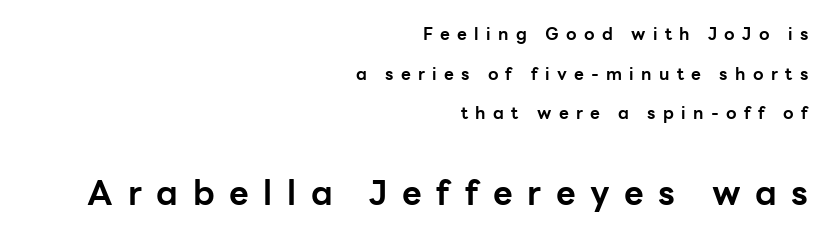
Q: Is the text bold? A: Yes.
Q: Is the text italic (slanted)? A: No, it is upright.
Q: Is the typeface a serif or a sans-serif typeface? A: Sans-serif.
Q: Is the text underlined? A: No.
Q: How is the paragraph aligned? A: Right-aligned.
Q: Is the spacing between letters normal or unusually wide? A: Unusually wide.
Q: Is the spacing between lines tight, normal or loose? A: Loose.
Q: Which block of text is set in a larger size, the first (top) or the second (bottom)? A: The second (bottom) one.
Q: Width (condensed, normal, or wide)? A: Normal.
Q: Stroke contrast? A: Low.
Q: x-height? A: Medium.
Q: Monospaced? A: No.
